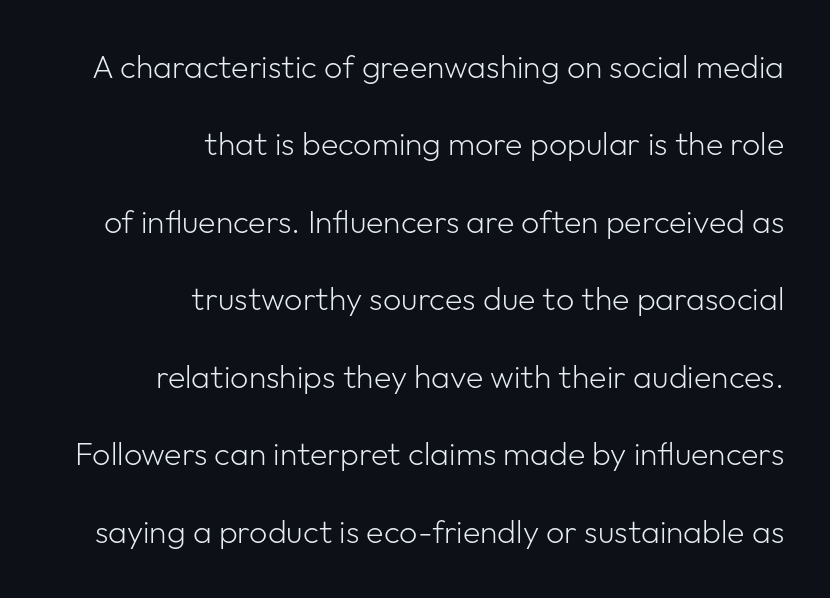
Q: Is the text bold? A: No.
Q: Is the text italic (slanted)? A: No, it is upright.
Q: Is the typeface a serif or a sans-serif typeface? A: Sans-serif.
Q: Is the text underlined? A: No.
Q: How is the paragraph aligned? A: Right-aligned.
Q: Is the spacing between letters normal or unusually wide? A: Normal.
Q: Is the spacing between lines tight, normal or loose? A: Loose.
Q: Width (condensed, normal, or wide)? A: Normal.
Q: Stroke contrast? A: Low.
Q: x-height? A: Medium.
Q: Monospaced? A: No.
